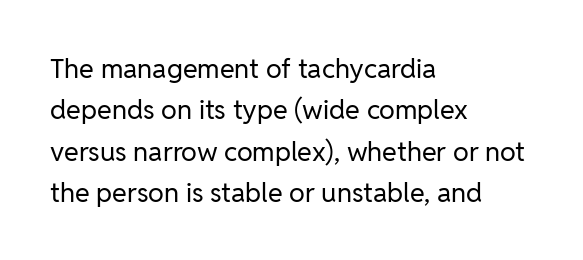
In terms of leading, this rendering sits right in the middle. The lettering stays uniformly vertical, giving the passage a roman look. Decoration check: the copy has no underline. The passage shown is not bold in any degree. How are the letters spaced? Ordinarily, with no added tracking.
